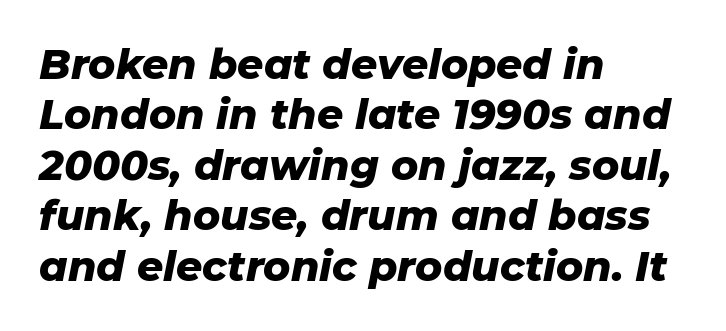
Look at the tracking — it's just the regular setting, nothing added. Is the type slanted? Yes — the strokes lean at a clear angle. Beneath every word, the page is bare. The rendering uses natural spacing where letterforms have individual widths. Which margin do the lines hug? The left one — the right edge is uneven.
